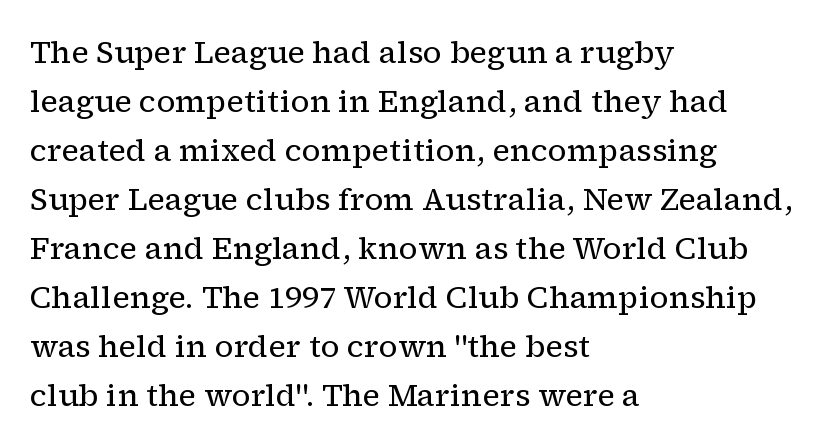
A typesetter would call this zero additional tracking. No chunkiness to these letters — they're not bold. Leftover space on each line is placed entirely after the last word. The face used here is proportionally spaced, like ordinary book or web type.
